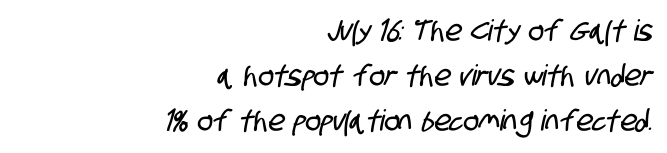
{"serif": "no", "width": "condensed", "stroke_contrast": "low", "x_height": "large", "monospaced": "no", "underline": "no", "align": "right", "line_spacing": "normal", "line_spacing_ratio": 1.56, "letter_spacing": "normal", "letter_spacing_em": 0.0, "glyph_px": 29}
